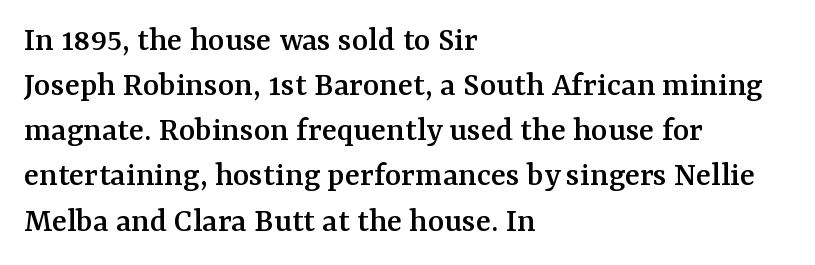
The image shows 35 px serif type, upright; set left-aligned, normal line spacing (1.29x), normal letter spacing, not underlined; medium stroke contrast and a medium x-height.
